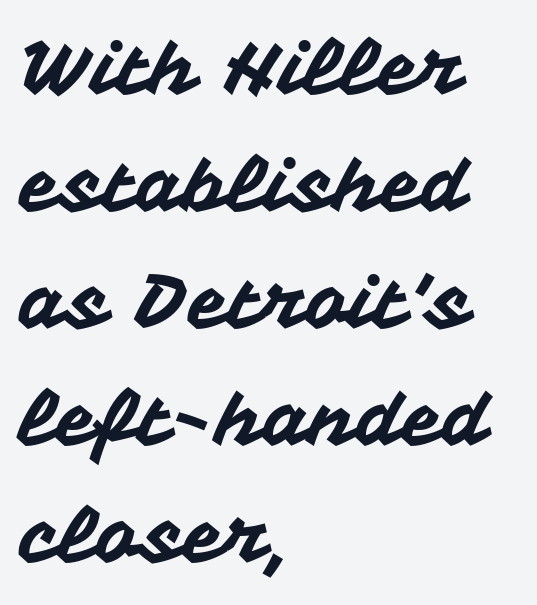
Q: Is the text italic (slanted)? A: Yes.
Q: Is the typeface a serif or a sans-serif typeface? A: Sans-serif.
Q: Is the text underlined? A: No.
Q: How is the paragraph aligned? A: Left-aligned.
Q: Is the spacing between letters normal or unusually wide? A: Normal.
Q: Is the spacing between lines tight, normal or loose? A: Normal.
Q: Width (condensed, normal, or wide)? A: Normal.
Q: Stroke contrast? A: Medium.
Q: x-height? A: Medium.
Q: Monospaced? A: No.
